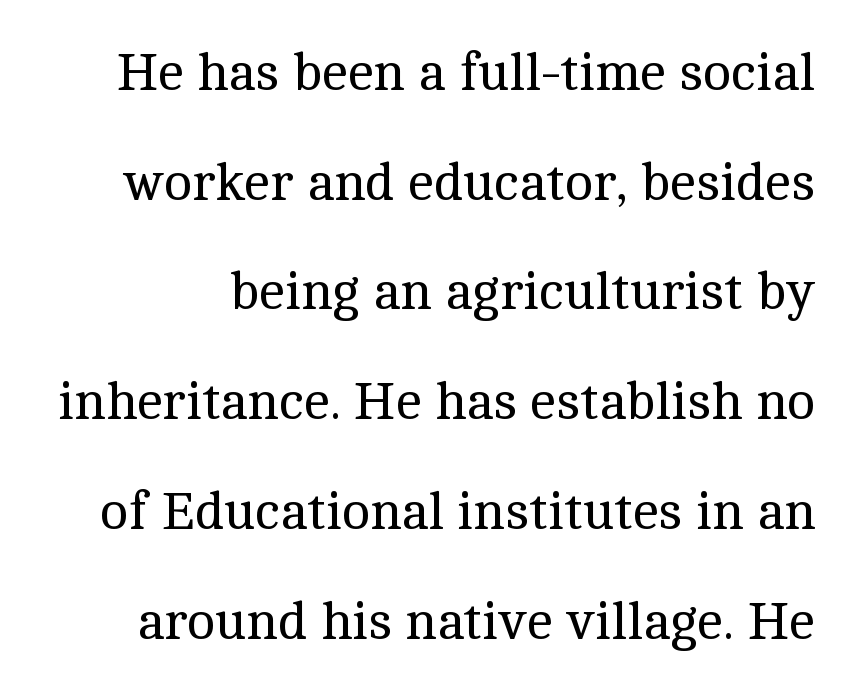
The image shows 53 px regular-weight serif type, upright; set loose line spacing (2.07x), normal letter spacing, not underlined; a medium x-height.
